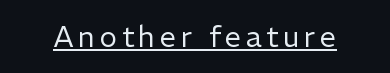
The image shows 29 px regular-weight sans-serif type, upright; set underlined; low stroke contrast and a medium x-height.
